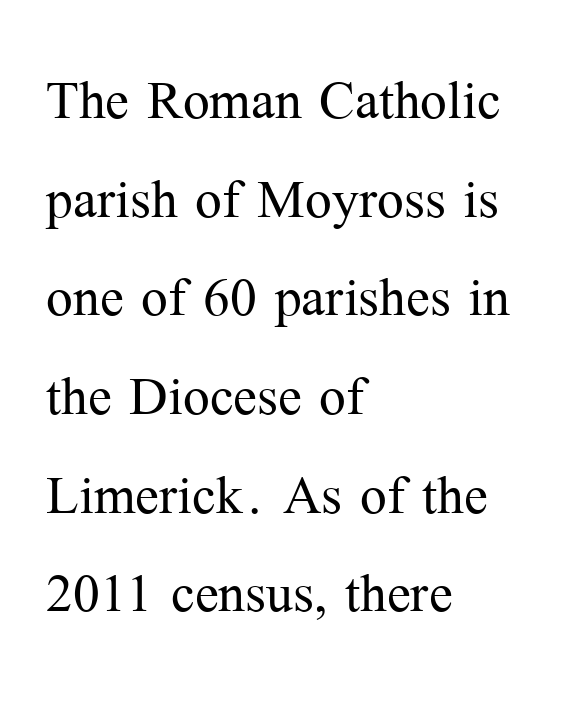
{"serif": "yes", "italic": "no", "bold": "no", "weight": "light", "width": "normal", "stroke_contrast": "medium", "x_height": "medium", "monospaced": "no", "underline": "no", "align": "left", "line_spacing": "normal", "line_spacing_ratio": 1.39, "letter_spacing": "normal", "letter_spacing_em": 0.0, "glyph_px": 71}
